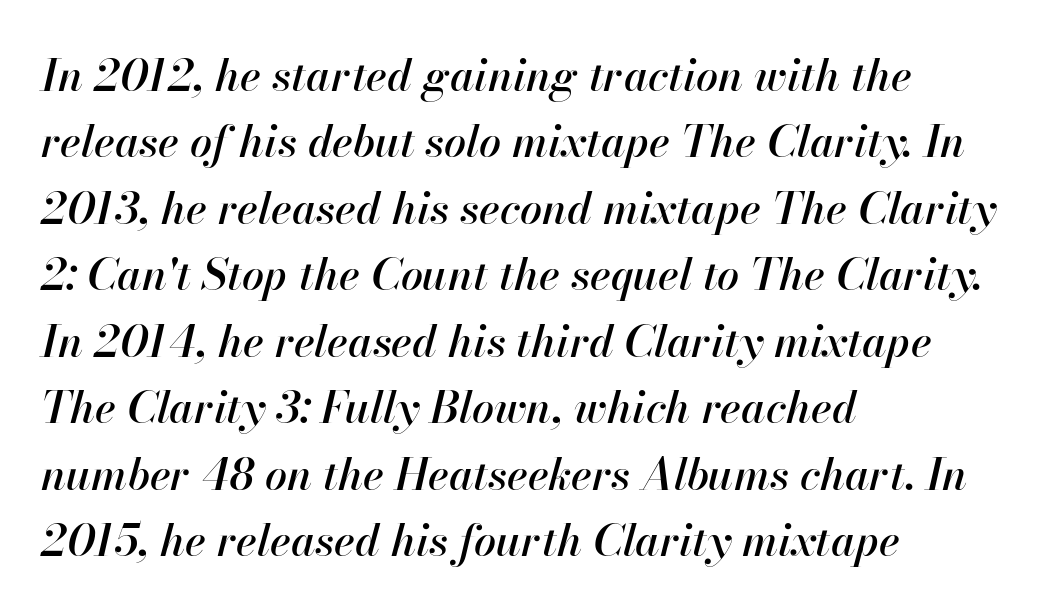
The image shows 44 px text type, italic (leaning right); set left-aligned, normal line spacing (1.51x), normal letter spacing, not underlined; high stroke contrast and a small x-height.
